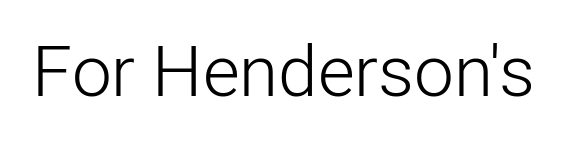
Tall strokes in this sample are plumb rather than angled. Standard letterfit; no display-style spreading of the glyphs. This sample has the flowing, uneven cadence of proportional lettering. Words float on clear page, feet unadorned. Nothing heavy about these letters — not bold at all. Check where the strokes stop: nothing finishes them off — pure sans.
